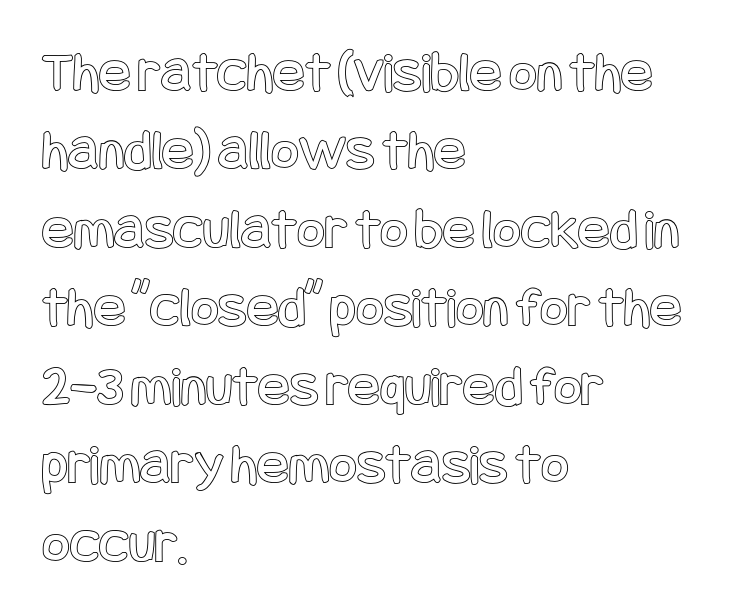
Q: Is the text italic (slanted)? A: No, it is upright.
Q: Is the text underlined? A: No.
Q: How is the paragraph aligned? A: Left-aligned.
Q: Is the spacing between letters normal or unusually wide? A: Normal.
Q: Is the spacing between lines tight, normal or loose? A: Normal.
Q: Width (condensed, normal, or wide)? A: Condensed.
Q: x-height? A: Large.
